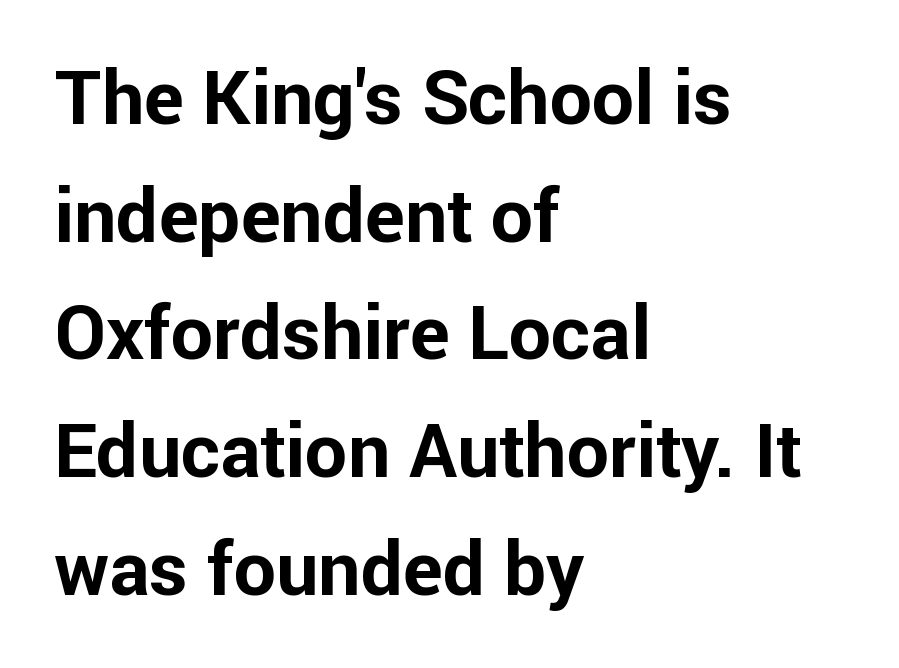
Q: Is the text bold? A: Yes.
Q: Is the text italic (slanted)? A: No, it is upright.
Q: Is the typeface a serif or a sans-serif typeface? A: Sans-serif.
Q: Is the text underlined? A: No.
Q: How is the paragraph aligned? A: Left-aligned.
Q: Is the spacing between letters normal or unusually wide? A: Normal.
Q: Is the spacing between lines tight, normal or loose? A: Normal.
Q: Width (condensed, normal, or wide)? A: Normal.
Q: Stroke contrast? A: Low.
Q: x-height? A: Medium.
Q: Monospaced? A: No.
